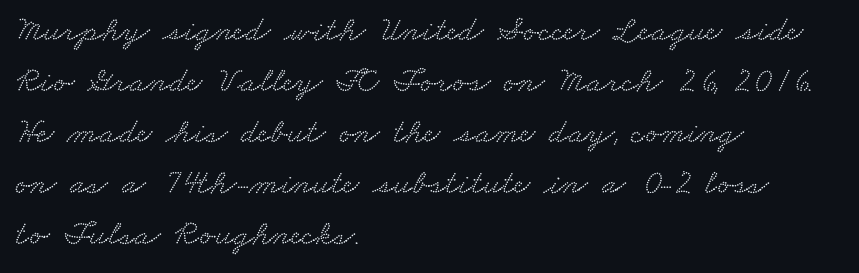
{"serif": "yes", "width": "wide", "stroke_contrast": "low", "x_height": "small", "monospaced": "no", "underline": "no", "align": "left", "line_spacing": "normal", "line_spacing_ratio": 1.46, "letter_spacing": "normal", "letter_spacing_em": 0.0, "glyph_px": 35}
